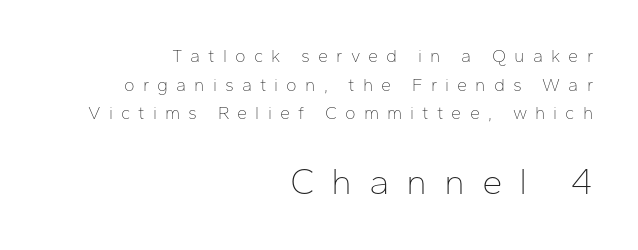
Letters rest on an invisible, unmarked baseline. The lines in this sample share a right terminus and differ only in where they begin. The block sitting lower on the canvas is the one with enlarged characters. Successive baselines arrive at the customary interval. The text was rendered using a sans face with plain stroke endings.
